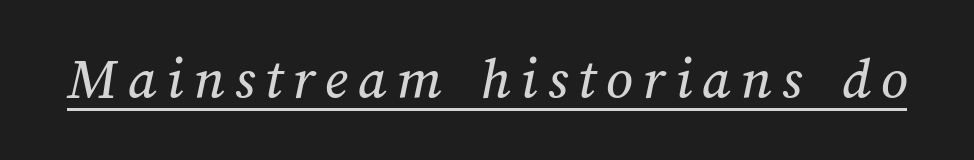
{"width": "normal", "stroke_contrast": "medium", "x_height": "medium", "monospaced": "no", "underline": "yes", "glyph_px": 59}
